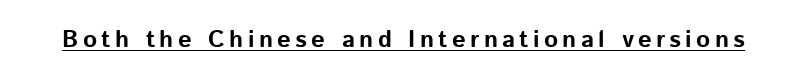
{"italic": "no", "bold": "yes", "underline": "yes", "glyph_px": 24}
